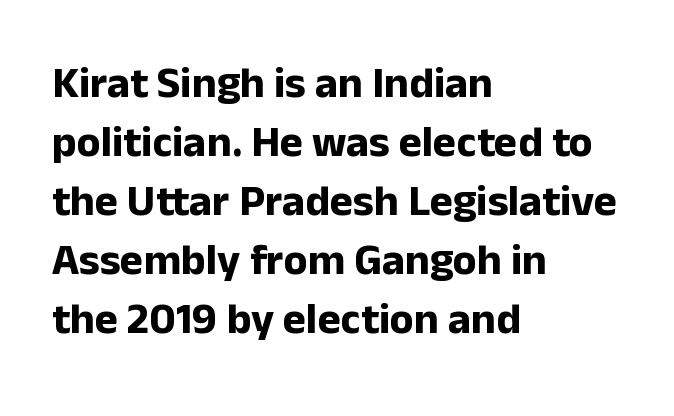
The image shows 44 px bold sans-serif type, upright; set left-aligned, normal line spacing (1.34x), normal letter spacing, not underlined; low stroke contrast and a medium x-height.
